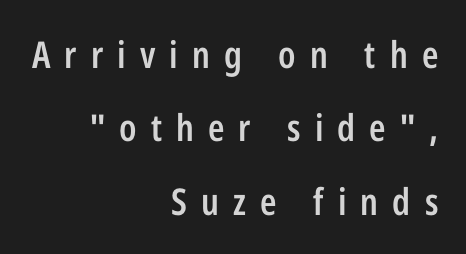
{"serif": "no", "italic": "no", "bold": "semi", "weight": "semibold", "width": "condensed", "stroke_contrast": "low", "x_height": "medium", "monospaced": "no", "underline": "no", "align": "right", "line_spacing": "loose", "line_spacing_ratio": 1.98, "letter_spacing": "wide", "letter_spacing_em": 0.38, "glyph_px": 37}
